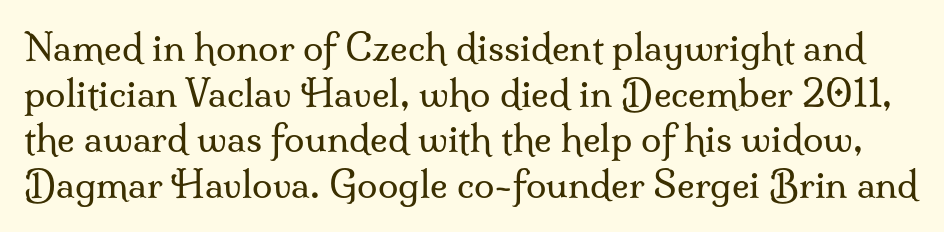
Q: Is the text bold? A: No.
Q: Is the text italic (slanted)? A: No, it is upright.
Q: Is the typeface a serif or a sans-serif typeface? A: Serif.
Q: Is the text underlined? A: No.
Q: Is the spacing between letters normal or unusually wide? A: Normal.
Q: Width (condensed, normal, or wide)? A: Normal.
Q: Stroke contrast? A: Medium.
Q: x-height? A: Small.
Q: Monospaced? A: No.
